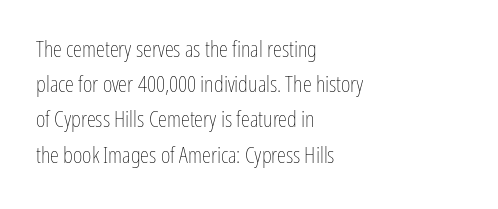
The image shows 23 px text type, upright; set left-aligned, normal line spacing (1.53x), normal letter spacing, not underlined.
